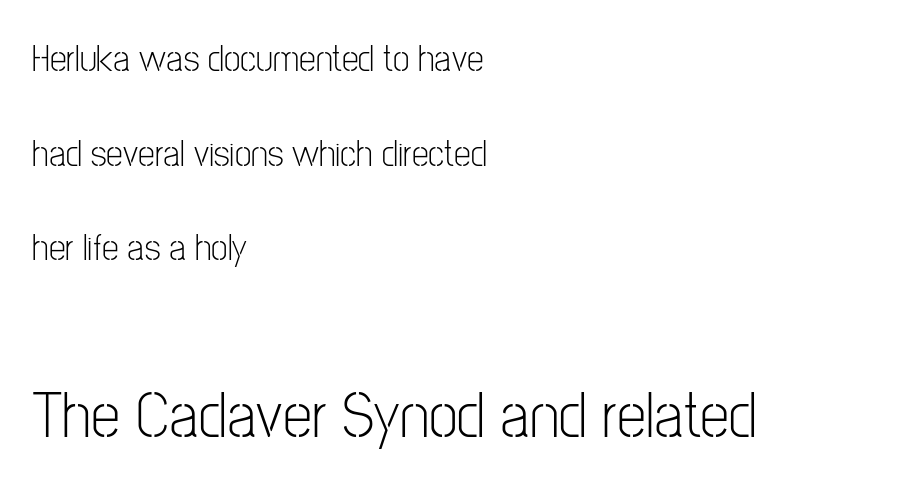
Q: Is the text bold? A: No.
Q: Is the text italic (slanted)? A: No, it is upright.
Q: Is the typeface a serif or a sans-serif typeface? A: Sans-serif.
Q: Is the text underlined? A: No.
Q: How is the paragraph aligned? A: Left-aligned.
Q: Is the spacing between letters normal or unusually wide? A: Normal.
Q: Is the spacing between lines tight, normal or loose? A: Loose.
Q: Which block of text is set in a larger size, the first (top) or the second (bottom)? A: The second (bottom) one.
Q: Width (condensed, normal, or wide)? A: Condensed.
Q: Stroke contrast? A: Low.
Q: x-height? A: Medium.
Q: Monospaced? A: No.
